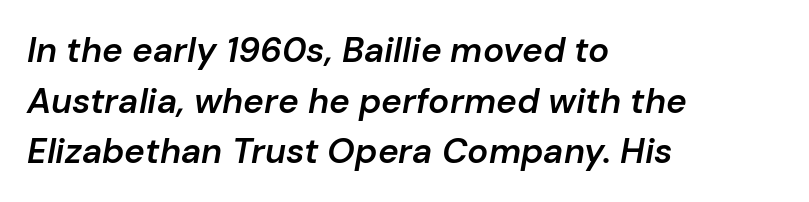
The image shows 35 px semibold type, italic (leaning right); set left-aligned, normal line spacing (1.45x), normal letter spacing, not underlined; low stroke contrast and a medium x-height.
